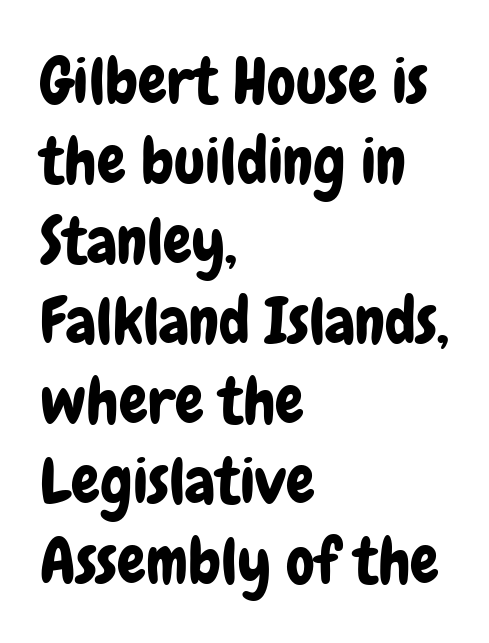
{"serif": "no", "italic": "no", "width": "condensed", "stroke_contrast": "low", "x_height": "medium", "monospaced": "no", "underline": "no", "align": "left", "line_spacing": "normal", "line_spacing_ratio": 1.25, "letter_spacing": "normal", "letter_spacing_em": 0.0, "glyph_px": 64}
